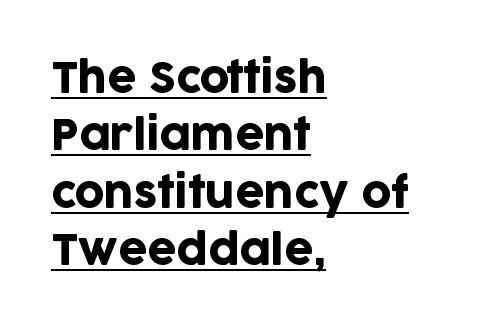
Q: Is the text italic (slanted)? A: No, it is upright.
Q: Is the typeface a serif or a sans-serif typeface? A: Sans-serif.
Q: Is the text underlined? A: Yes.
Q: How is the paragraph aligned? A: Left-aligned.
Q: Is the spacing between letters normal or unusually wide? A: Normal.
Q: Is the spacing between lines tight, normal or loose? A: Normal.
Q: Width (condensed, normal, or wide)? A: Normal.
Q: Stroke contrast? A: Low.
Q: x-height? A: Large.
Q: Monospaced? A: No.
